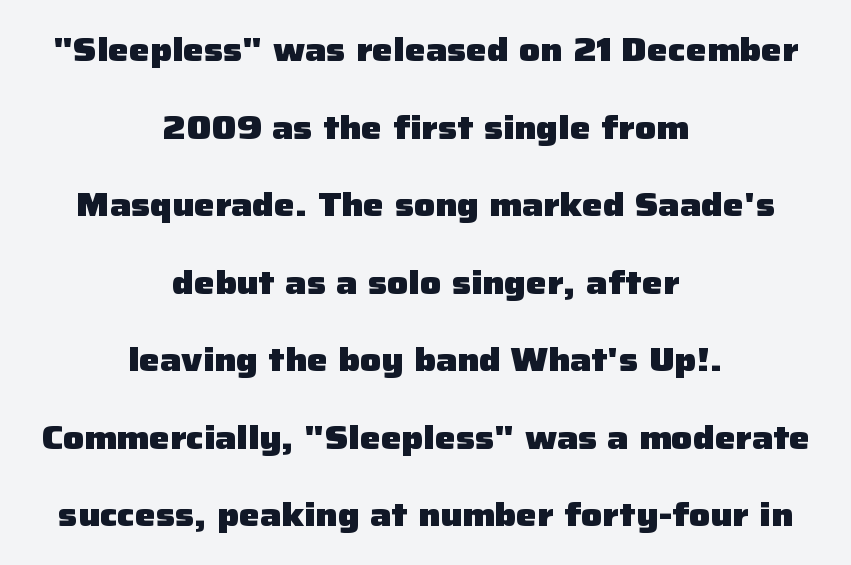
{"serif": "no", "italic": "no", "bold": "yes", "weight": "heavy", "width": "normal", "stroke_contrast": "low", "x_height": "medium", "monospaced": "no", "underline": "no", "align": "center", "line_spacing": "loose", "line_spacing_ratio": 2.35, "letter_spacing": "normal", "letter_spacing_em": 0.0, "glyph_px": 33}
